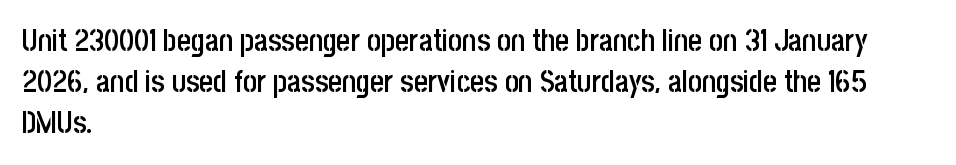
Q: Is the text bold? A: Semi-bold.
Q: Is the text italic (slanted)? A: No, it is upright.
Q: Is the typeface a serif or a sans-serif typeface? A: Sans-serif.
Q: Is the text underlined? A: No.
Q: How is the paragraph aligned? A: Left-aligned.
Q: Is the spacing between letters normal or unusually wide? A: Normal.
Q: Is the spacing between lines tight, normal or loose? A: Normal.
Q: Width (condensed, normal, or wide)? A: Condensed.
Q: Stroke contrast? A: Low.
Q: x-height? A: Large.
Q: Monospaced? A: No.
